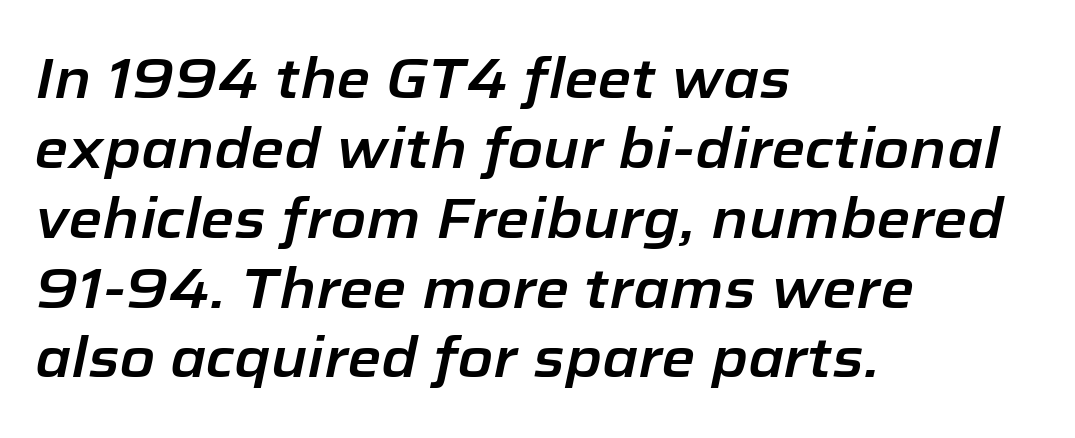
The line texture is even and compact thanks to regular tracking. Rendered with sloped, italic letterforms. Compared with a centered layout, this one pins lines to the left instead. Honestly, there is no underline to notice here at all.
